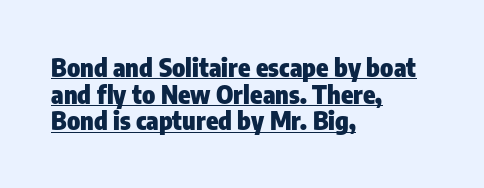
{"italic": "no", "bold": "yes", "underline": "yes", "align": "left", "line_spacing": "tight", "line_spacing_ratio": 1.07, "letter_spacing": "normal", "letter_spacing_em": 0.0, "glyph_px": 25}
